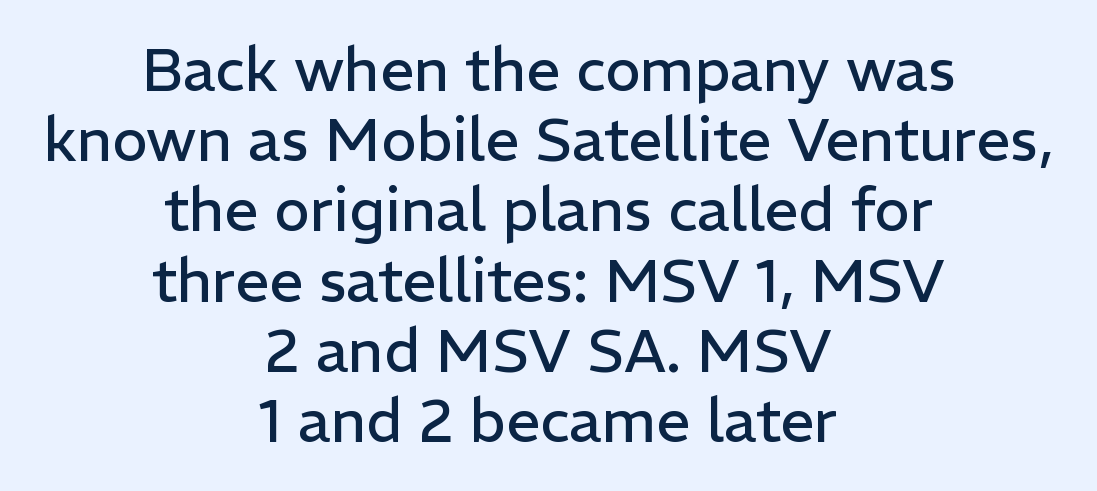
{"serif": "no", "italic": "no", "bold": "no", "weight": "regular", "width": "normal", "stroke_contrast": "low", "x_height": "medium", "monospaced": "no", "underline": "no", "align": "center", "line_spacing_ratio": 1.17, "letter_spacing": "normal", "letter_spacing_em": 0.0, "glyph_px": 60}
